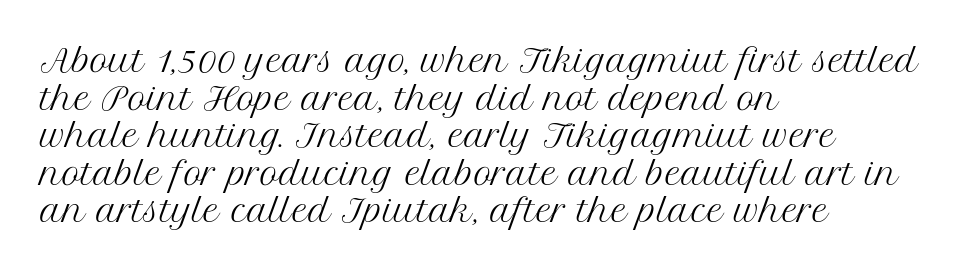
Descenders hang freely into open space. Note the varied advance widths — an 'i' is clearly narrower than an 'm'. This is not heavy type; no bold has been used.
